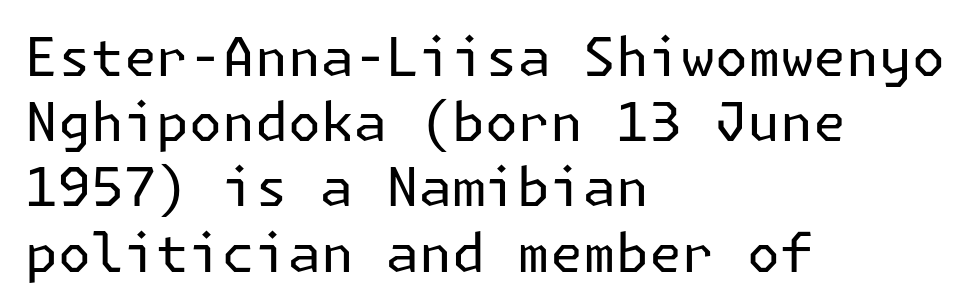
The image shows 53 px regular-weight sans-serif type, upright; set left-aligned, line spacing 1.23x, normal letter spacing, not underlined; low stroke contrast and a medium x-height.
